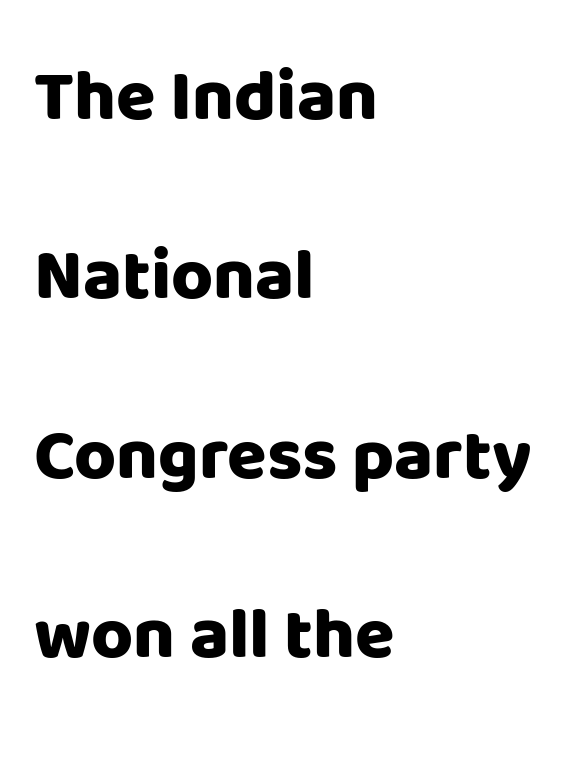
The image shows 72 px heavy sans-serif type, upright; set left-aligned, loose line spacing (2.49x), normal letter spacing, not underlined; low stroke contrast and a large x-height.
